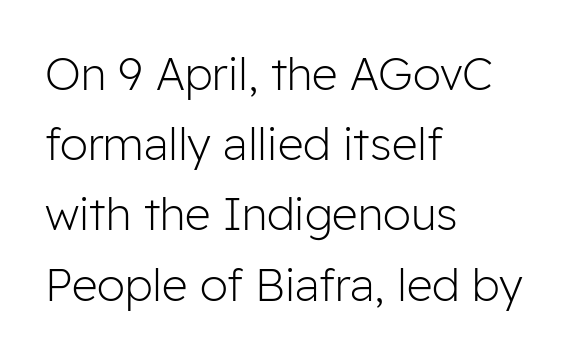
The string is rendered with underlining switched off. Caption: standard tracking, unaltered. Each letter keeps its own natural width here, so spacing adapts to shape. Stems here are at most as thick as an everyday book face. Note: no serifs on the glyphs. Style check: upright.
